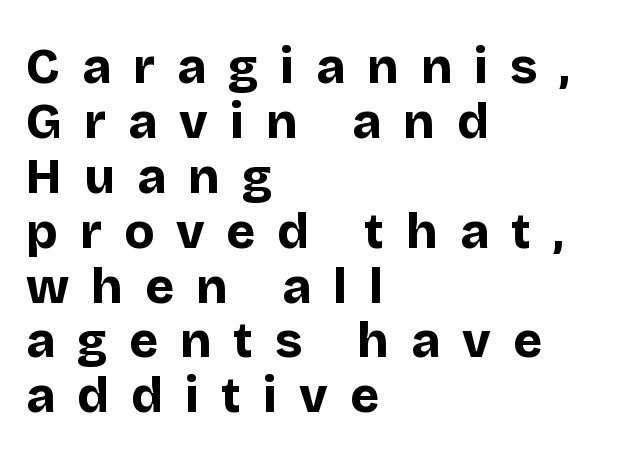
{"serif": "no", "italic": "no", "bold": "yes", "weight": "bold", "width": "normal", "stroke_contrast": "low", "x_height": "large", "monospaced": "no", "underline": "no", "align": "left", "line_spacing": "tight", "line_spacing_ratio": 1.12, "letter_spacing": "wide", "letter_spacing_em": 0.45, "glyph_px": 49}
